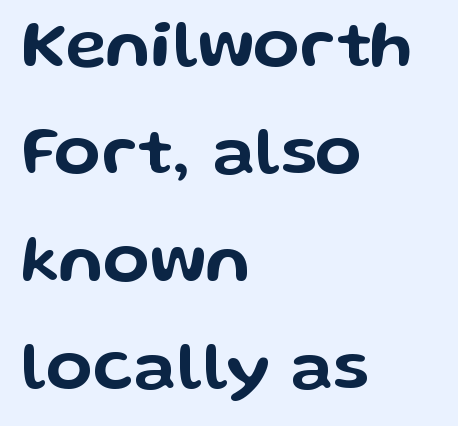
Honestly, the row spacing looks completely unremarkable. Nothing unusual about the tracking: characters are spaced as the font intends. Notice how the stems are strictly vertical — no italics here. The rendering uses natural spacing where letterforms have individual widths. The letters carry no serifs — their stems end cleanly without finishing strokes. The lines are quadded left.
